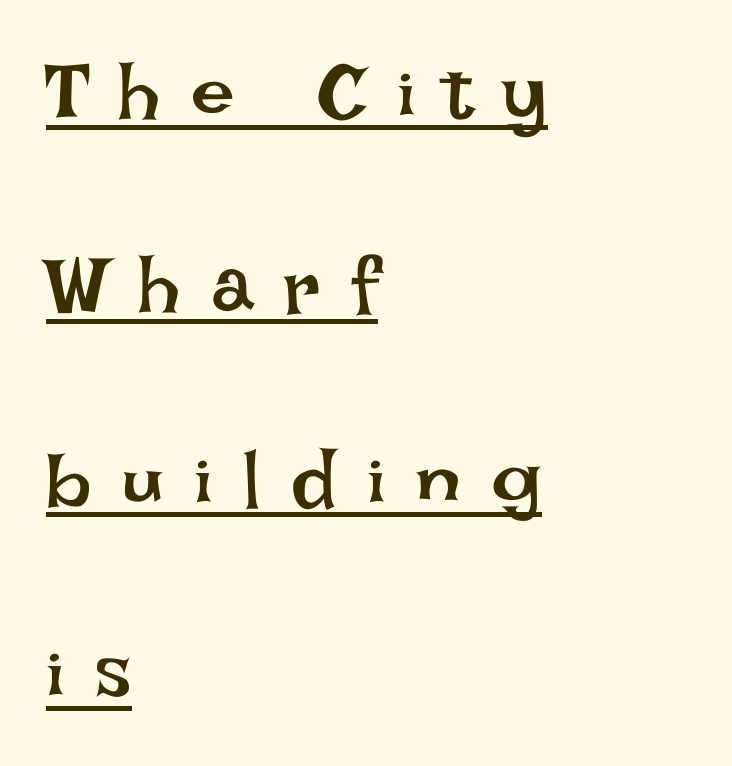
{"italic": "no", "bold": "no", "weight": "regular", "width": "normal", "stroke_contrast": "low", "x_height": "large", "monospaced": "no", "underline": "yes", "align": "left", "line_spacing": "loose", "line_spacing_ratio": 2.48, "letter_spacing": "wide", "letter_spacing_em": 0.39, "glyph_px": 78}
